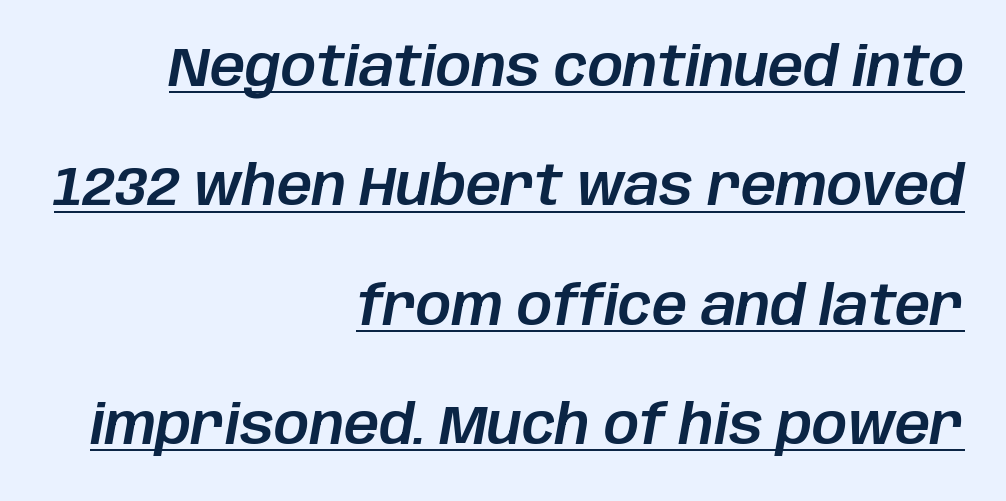
{"italic": "yes", "lean": "right", "slant_degrees": 10, "width": "normal", "stroke_contrast": "low", "x_height": "large", "monospaced": "no", "underline": "yes", "align": "right", "line_spacing": "loose", "line_spacing_ratio": 2.17, "letter_spacing": "normal", "letter_spacing_em": 0.0, "glyph_px": 55}
